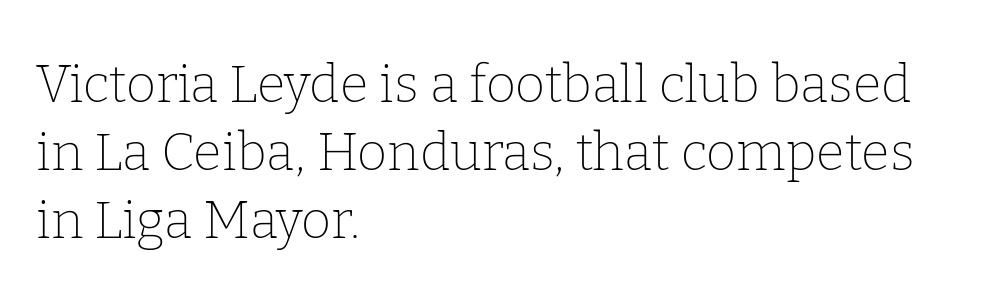
The image shows 52 px thin serif type, upright; set left-aligned, normal line spacing (1.31x), normal letter spacing, not underlined; low stroke contrast and a medium x-height.
